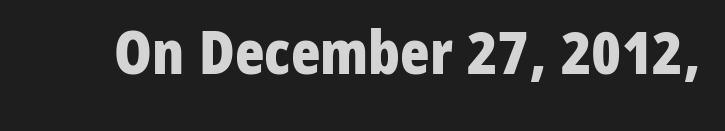
{"serif": "no", "italic": "no", "bold": "yes", "weight": "bold", "width": "condensed", "stroke_contrast": "low", "x_height": "medium", "monospaced": "no", "underline": "no", "letter_spacing": "normal", "letter_spacing_em": 0.0, "glyph_px": 61}
